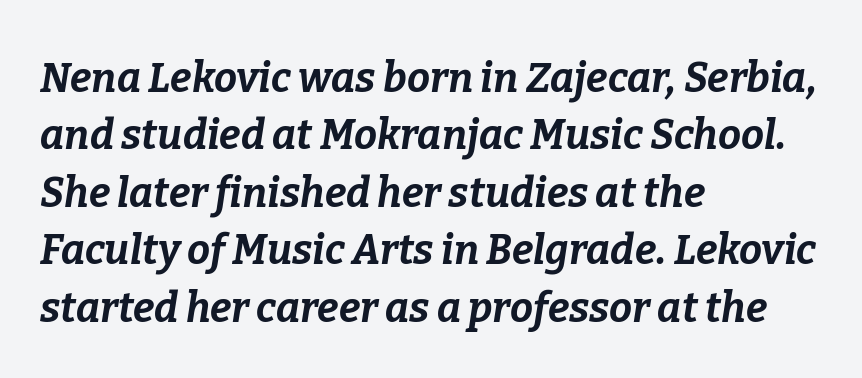
The image shows 41 px bold type, italic (leaning right); set left-aligned, normal line spacing (1.4x), normal letter spacing, not underlined; low stroke contrast and a medium x-height.
